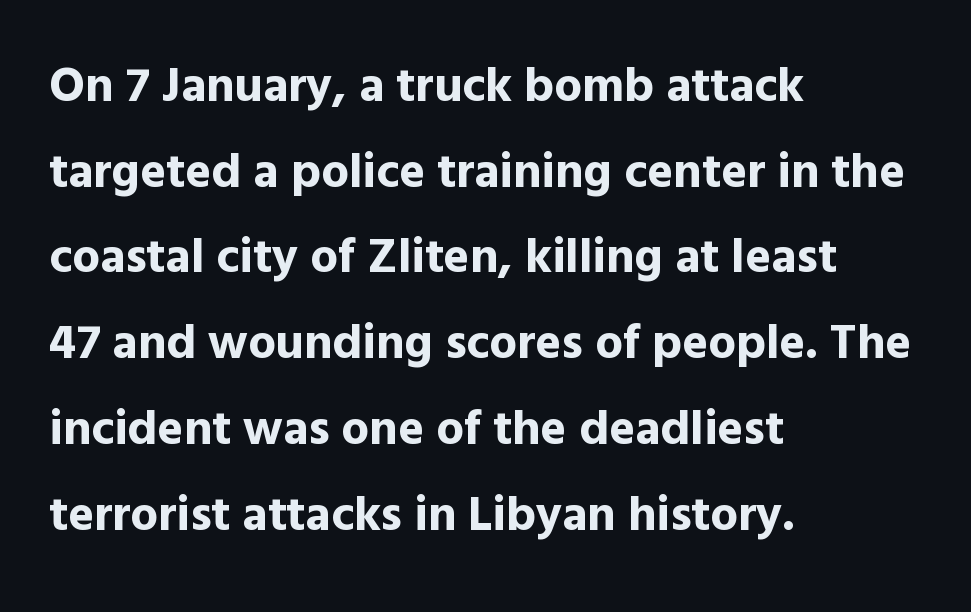
{"serif": "no", "italic": "no", "bold": "yes", "weight": "bold", "width": "normal", "x_height": "medium", "monospaced": "no", "underline": "no", "align": "left", "line_spacing_ratio": 1.75, "letter_spacing": "normal", "letter_spacing_em": 0.0, "glyph_px": 49}
